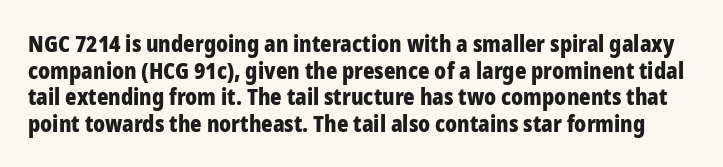
The type is set solid horizontally, with unmodified tracking. Ascenders rise straight up at ninety degrees. Beneath every word, the page is bare. The glyphs have the mass of a bold cut.
